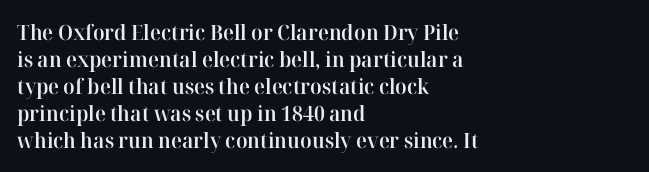
Q: Is the text bold? A: Semi-bold.
Q: Is the text italic (slanted)? A: No, it is upright.
Q: Is the text underlined? A: No.
Q: How is the paragraph aligned? A: Left-aligned.
Q: Is the spacing between letters normal or unusually wide? A: Normal.
Q: Is the spacing between lines tight, normal or loose? A: Normal.
